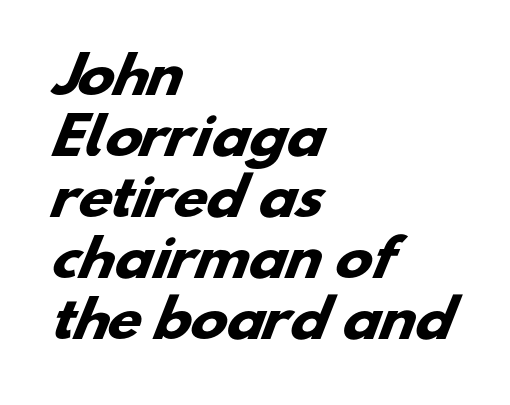
The image shows 50 px heavy, wide sans-serif type; set left-aligned, line spacing 1.22x, normal letter spacing, not underlined; low stroke contrast and a small x-height.
